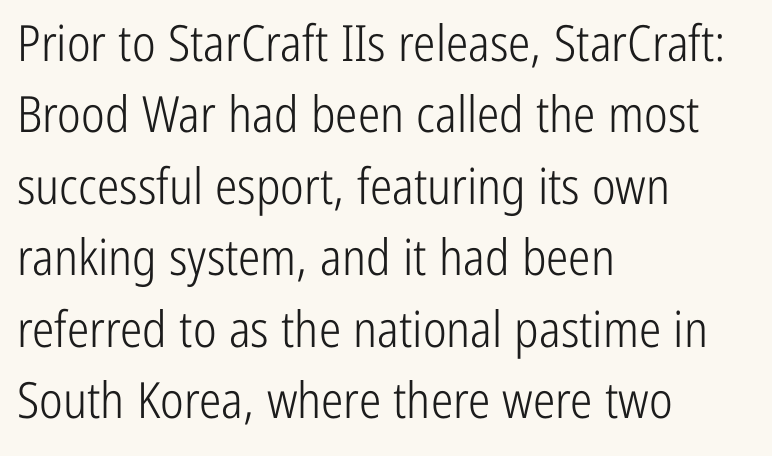
These lines stack with their left ends in a neat column. Decoration check: the copy has no underline. Proportional: the letters do not fall into vertical columns. Style check: upright.
